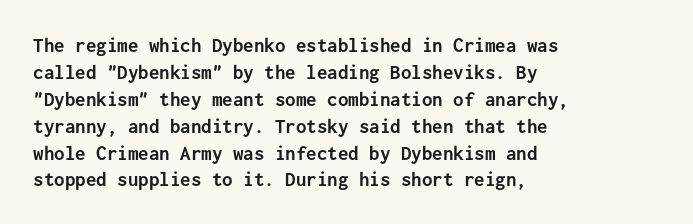
{"italic": "no", "bold": "yes", "underline": "no", "align": "left", "line_spacing": "normal", "line_spacing_ratio": 1.28, "letter_spacing": "normal", "letter_spacing_em": 0.0, "glyph_px": 21}
